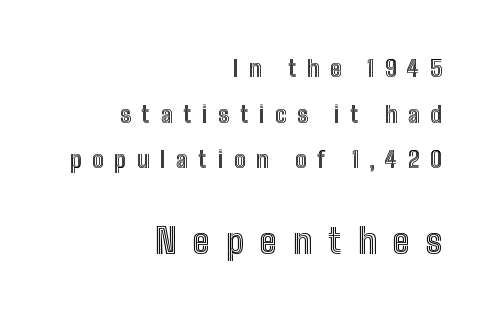
{"italic": "no", "width": "condensed", "x_height": "medium", "monospaced": "no", "underline": "no", "align": "right", "line_spacing": "loose", "line_spacing_ratio": 1.98, "letter_spacing": "wide", "letter_spacing_em": 0.46, "larger_block": "second", "size_ratio": 1.52, "glyph_px": 35}
